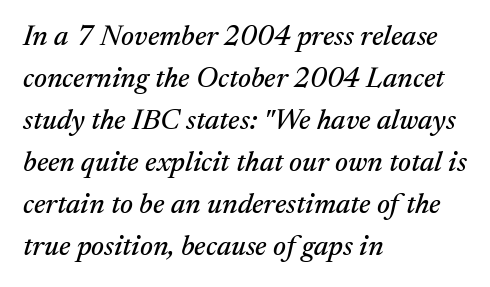
Q: Is the text italic (slanted)? A: Yes, it leans right by about 17 degrees.
Q: Is the typeface a serif or a sans-serif typeface? A: Serif.
Q: Is the text underlined? A: No.
Q: How is the paragraph aligned? A: Left-aligned.
Q: Is the spacing between letters normal or unusually wide? A: Normal.
Q: Is the spacing between lines tight, normal or loose? A: Normal.
Q: Width (condensed, normal, or wide)? A: Normal.
Q: Stroke contrast? A: Medium.
Q: x-height? A: Medium.
Q: Monospaced? A: No.
